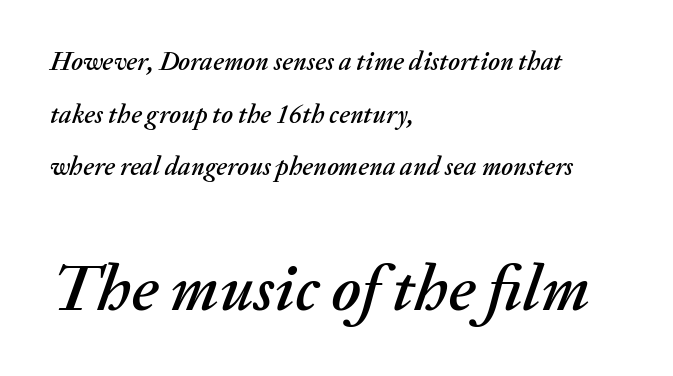
The image shows 65 px text type, italic (leaning right); set left-aligned, loose line spacing (2.02x), normal letter spacing, not underlined; the second (bottom) block is 2.5x larger; medium stroke contrast and a medium x-height.
